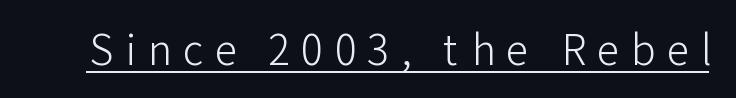
{"serif": "no", "italic": "no", "bold": "no", "weight": "light", "width": "normal", "stroke_contrast": "low", "x_height": "medium", "monospaced": "no", "underline": "yes", "letter_spacing": "wide", "letter_spacing_em": 0.28, "glyph_px": 41}
